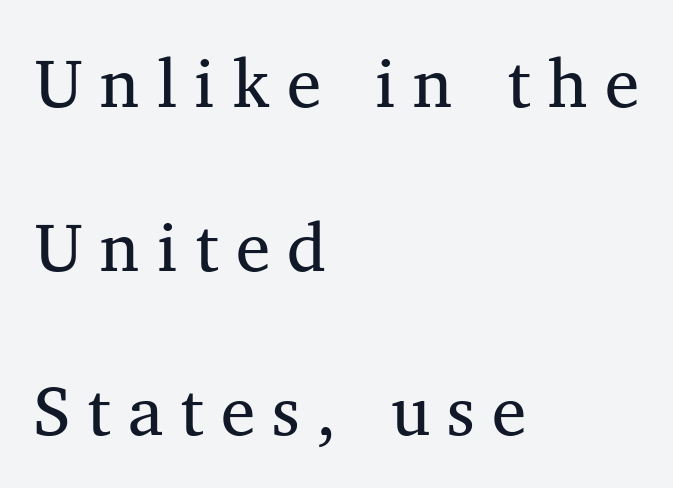
Q: Is the text bold? A: No.
Q: Is the typeface a serif or a sans-serif typeface? A: Serif.
Q: Is the text underlined? A: No.
Q: How is the paragraph aligned? A: Left-aligned.
Q: Is the spacing between letters normal or unusually wide? A: Unusually wide.
Q: Is the spacing between lines tight, normal or loose? A: Loose.
Q: Width (condensed, normal, or wide)? A: Normal.
Q: Stroke contrast? A: Medium.
Q: x-height? A: Medium.
Q: Monospaced? A: No.
